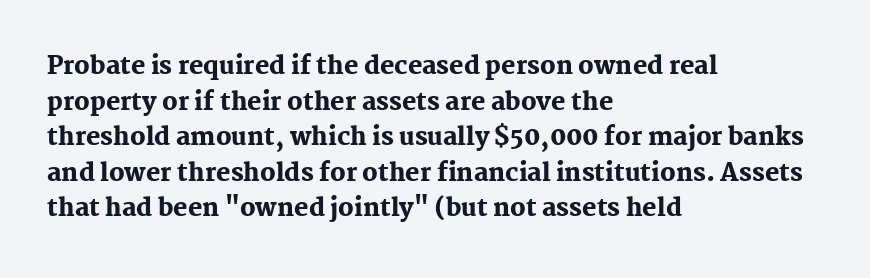
The image shows 24 px bold type, upright; set left-aligned, normal line spacing (1.48x), normal letter spacing, not underlined.
